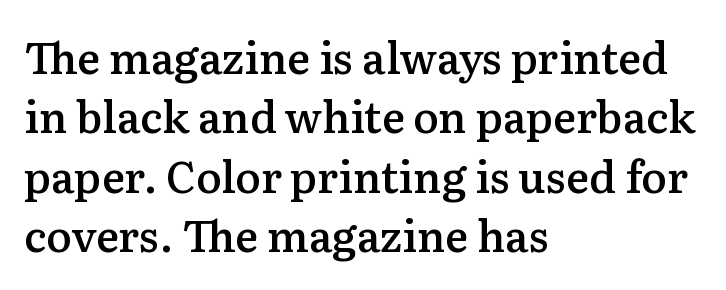
{"serif": "yes", "italic": "no", "bold": "semi", "weight": "semibold", "width": "normal", "stroke_contrast": "medium", "x_height": "medium", "monospaced": "no", "underline": "no", "align": "left", "line_spacing": "normal", "line_spacing_ratio": 1.38, "letter_spacing": "normal", "letter_spacing_em": 0.0, "glyph_px": 43}
